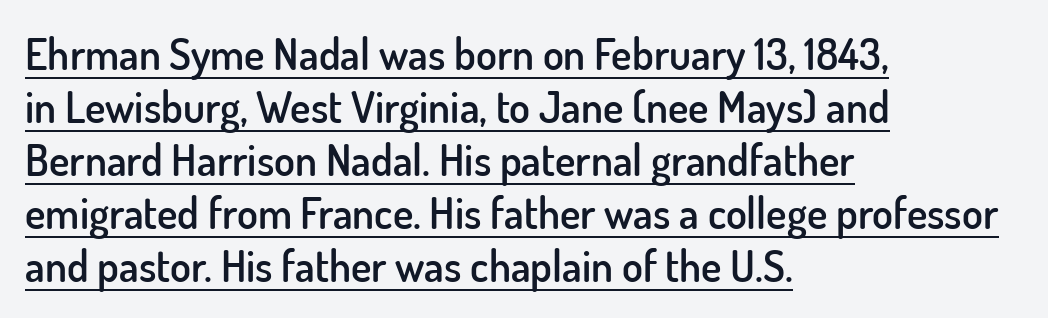
The type family on display is of the sans-serif kind. The font's upright variant was chosen for this text. The passage shown has conventional tracking throughout. The lines in this sample share a left origin and differ only in where they stop.
